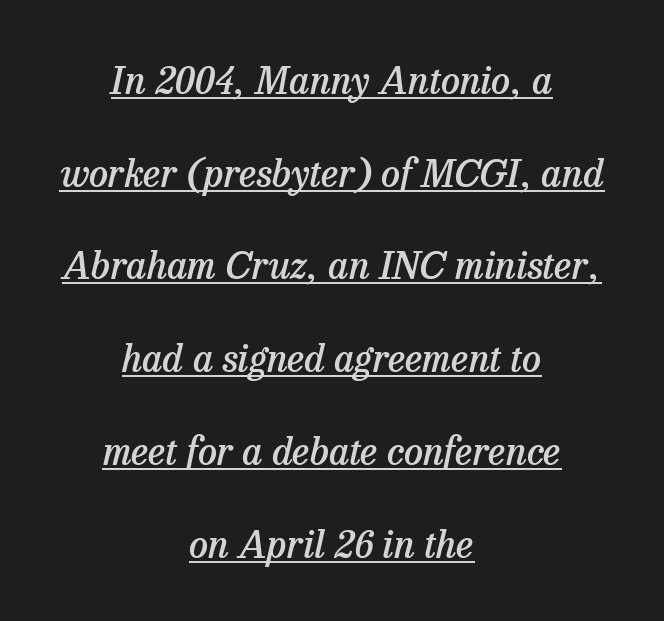
Q: Is the text bold? A: Semi-bold.
Q: Is the text italic (slanted)? A: Yes, it leans right by about 13 degrees.
Q: Is the typeface a serif or a sans-serif typeface? A: Serif.
Q: Is the text underlined? A: Yes.
Q: How is the paragraph aligned? A: Centered.
Q: Is the spacing between letters normal or unusually wide? A: Normal.
Q: Is the spacing between lines tight, normal or loose? A: Loose.
Q: Width (condensed, normal, or wide)? A: Normal.
Q: Stroke contrast? A: Low.
Q: x-height? A: Medium.
Q: Monospaced? A: No.
